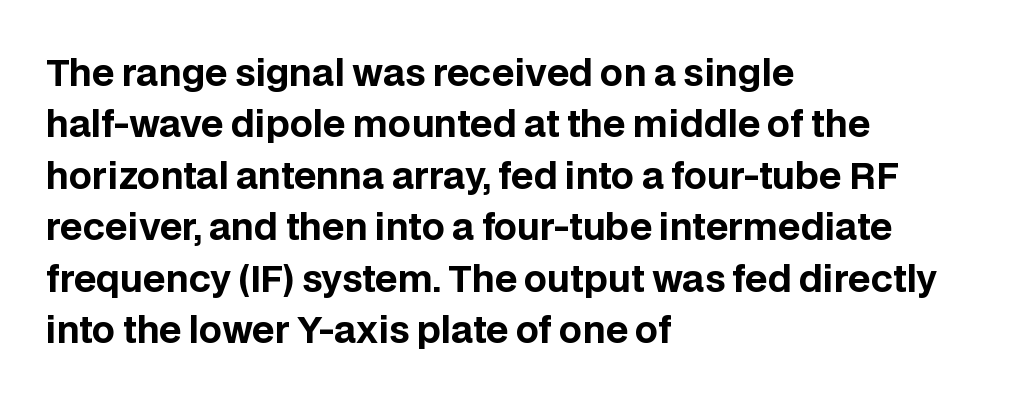
Q: Is the text bold? A: Yes.
Q: Is the text italic (slanted)? A: No, it is upright.
Q: Is the typeface a serif or a sans-serif typeface? A: Sans-serif.
Q: Is the text underlined? A: No.
Q: How is the paragraph aligned? A: Left-aligned.
Q: Is the spacing between letters normal or unusually wide? A: Normal.
Q: Is the spacing between lines tight, normal or loose? A: Normal.
Q: Width (condensed, normal, or wide)? A: Normal.
Q: Stroke contrast? A: Low.
Q: x-height? A: Large.
Q: Monospaced? A: No.
